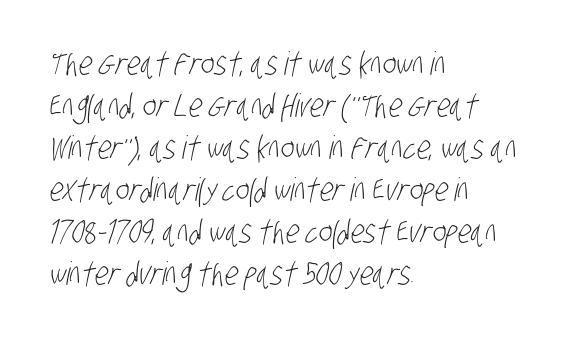
{"serif": "no", "bold": "no", "weight": "light", "width": "condensed", "stroke_contrast": "low", "x_height": "large", "monospaced": "no", "underline": "no", "align": "left", "line_spacing": "normal", "line_spacing_ratio": 1.31, "letter_spacing": "normal", "letter_spacing_em": 0.0, "glyph_px": 32}
